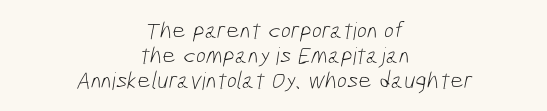
Observe the ordinary spacing: letters are neighbours, not strangers. The area under the type is left untouched. In CSS terms this would be text-align: center. This block would grow much taller if given ordinary leading; it's compressed now. The weight tops out at a normal text grade.
